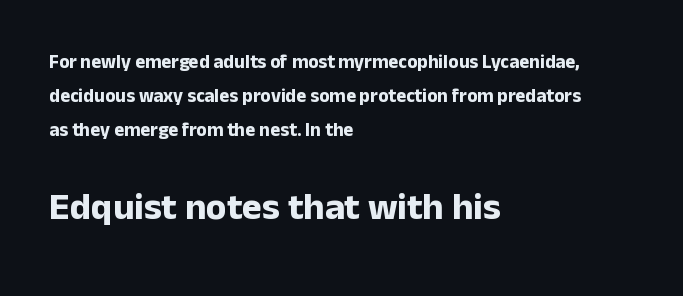
The image shows 38 px bold sans-serif type, upright; set left-aligned, line spacing 1.79x, normal letter spacing, not underlined; the second (bottom) block is 2.0x larger; low stroke contrast and a medium x-height.
